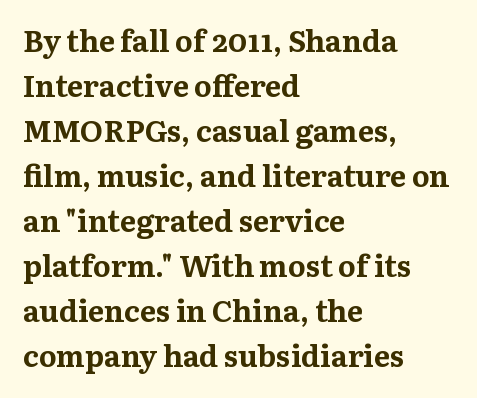
The image shows 30 px bold serif type, upright; set left-aligned, normal line spacing (1.5x), normal letter spacing, not underlined; medium stroke contrast and a medium x-height.
